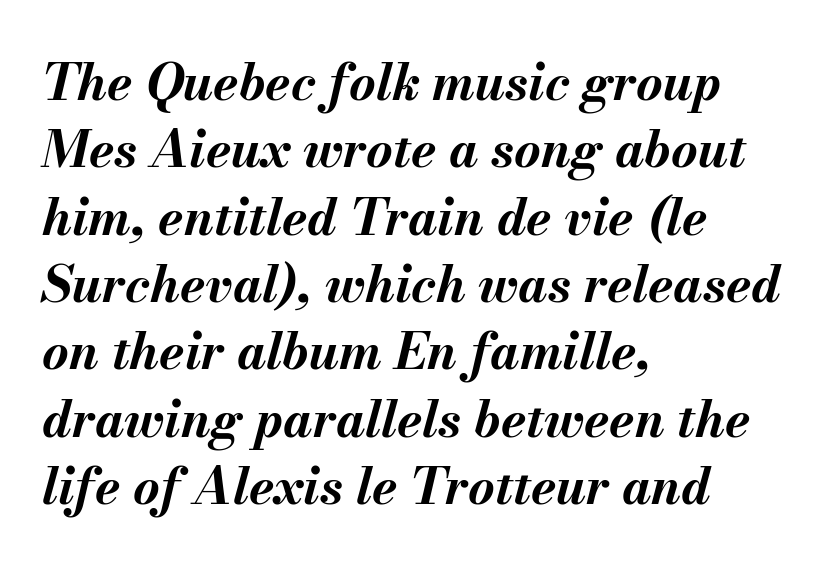
Q: Is the text bold? A: Yes.
Q: Is the text italic (slanted)? A: Yes, it leans right by about 13 degrees.
Q: Is the text underlined? A: No.
Q: How is the paragraph aligned? A: Left-aligned.
Q: Is the spacing between letters normal or unusually wide? A: Normal.
Q: Is the spacing between lines tight, normal or loose? A: Normal.
Q: Width (condensed, normal, or wide)? A: Normal.
Q: Stroke contrast? A: Medium.
Q: x-height? A: Small.
Q: Monospaced? A: No.
